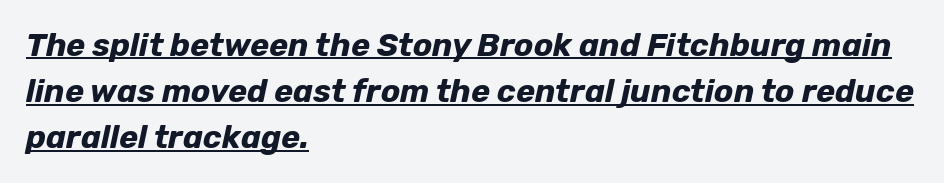
The image shows 32 px bold type, italic (leaning right); set left-aligned, normal line spacing (1.44x), normal letter spacing, underlined; low stroke contrast and a medium x-height.
